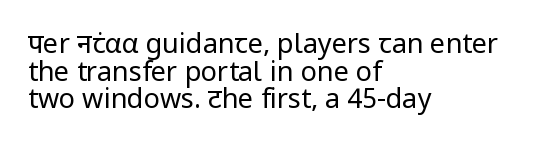
The image shows 27 px text type, upright; set left-aligned, tight line spacing (1.02x), normal letter spacing, not underlined.
